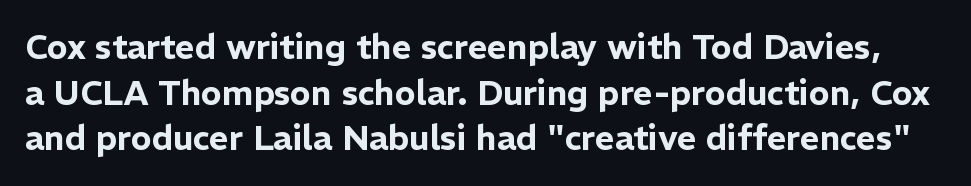
Q: Is the text italic (slanted)? A: No, it is upright.
Q: Is the typeface a serif or a sans-serif typeface? A: Sans-serif.
Q: Is the text underlined? A: No.
Q: Is the spacing between letters normal or unusually wide? A: Normal.
Q: Is the spacing between lines tight, normal or loose? A: Normal.
Q: Width (condensed, normal, or wide)? A: Normal.
Q: Stroke contrast? A: Low.
Q: x-height? A: Medium.
Q: Monospaced? A: No.
